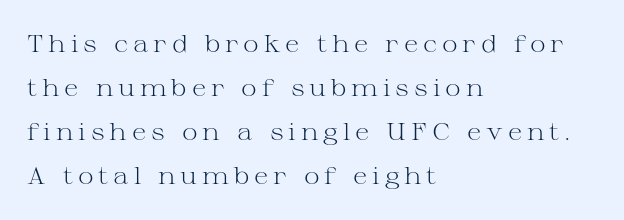
Q: Is the text bold? A: No.
Q: Is the text italic (slanted)? A: No, it is upright.
Q: Is the text underlined? A: No.
Q: How is the paragraph aligned? A: Left-aligned.
Q: Is the spacing between letters normal or unusually wide? A: Unusually wide.
